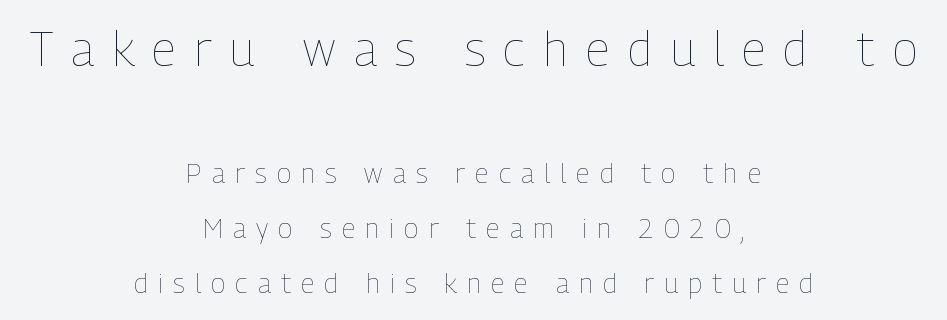
Q: Is the text bold? A: No.
Q: Is the text italic (slanted)? A: No, it is upright.
Q: Is the text underlined? A: No.
Q: How is the paragraph aligned? A: Centered.
Q: Is the spacing between letters normal or unusually wide? A: Unusually wide.
Q: Is the spacing between lines tight, normal or loose? A: Loose.
Q: Which block of text is set in a larger size, the first (top) or the second (bottom)? A: The first (top) one.
Q: Width (condensed, normal, or wide)? A: Condensed.
Q: Stroke contrast? A: Low.
Q: x-height? A: Medium.
Q: Monospaced? A: No.
